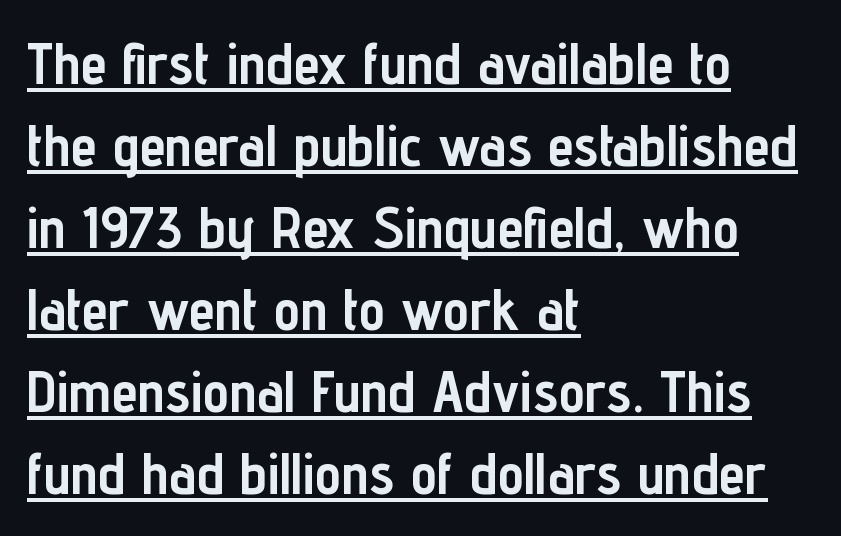
{"serif": "no", "italic": "no", "bold": "yes", "weight": "semibold", "width": "condensed", "stroke_contrast": "low", "x_height": "medium", "monospaced": "no", "underline": "yes", "align": "left", "line_spacing": "normal", "line_spacing_ratio": 1.39, "letter_spacing": "normal", "letter_spacing_em": 0.0, "glyph_px": 59}
